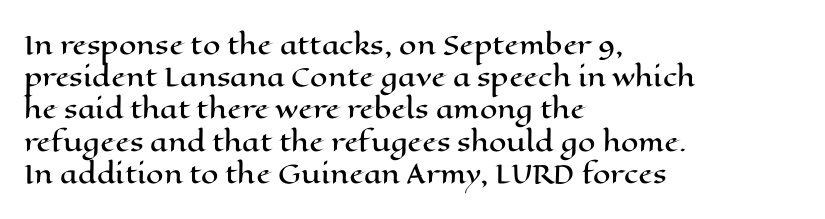
The image shows 25 px text type, upright; set left-aligned, normal line spacing (1.29x), normal letter spacing, not underlined.
